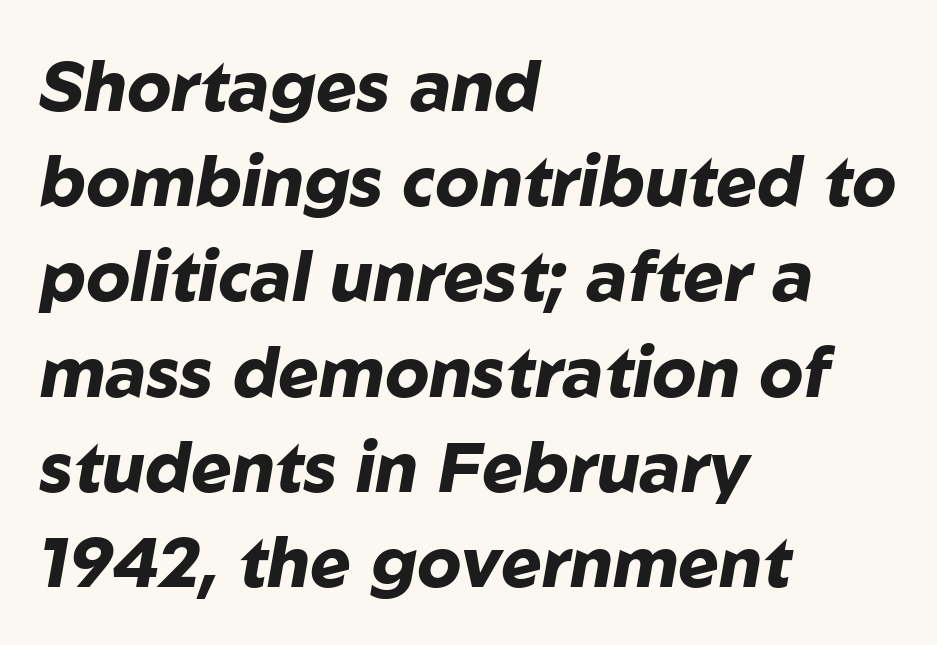
{"italic": "yes", "lean": "right", "slant_degrees": 10, "bold": "yes", "weight": "heavy", "width": "normal", "stroke_contrast": "low", "x_height": "medium", "monospaced": "no", "underline": "no", "align": "left", "line_spacing": "normal", "line_spacing_ratio": 1.38, "letter_spacing": "normal", "letter_spacing_em": 0.0, "glyph_px": 69}
